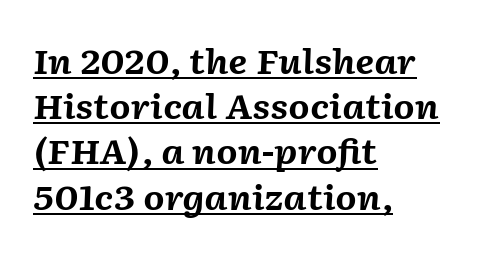
{"italic": "yes", "lean": "right", "slant_degrees": 2, "bold": "yes", "weight": "bold", "width": "normal", "stroke_contrast": "medium", "x_height": "medium", "monospaced": "no", "underline": "yes", "align": "left", "line_spacing": "normal", "line_spacing_ratio": 1.33, "letter_spacing": "normal", "letter_spacing_em": 0.0, "glyph_px": 34}
